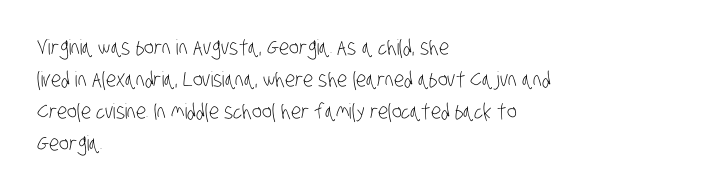
The image shows 21 px text type; set left-aligned, normal line spacing (1.53x), normal letter spacing, not underlined.
